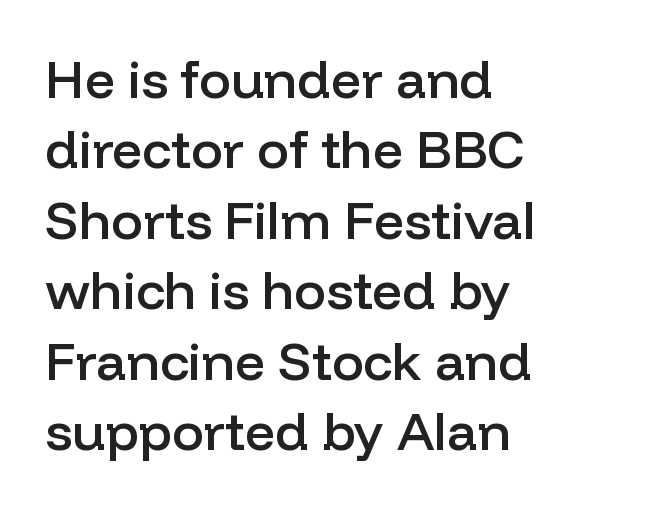
{"serif": "no", "italic": "no", "bold": "semi", "weight": "semibold", "width": "normal", "stroke_contrast": "low", "x_height": "medium", "monospaced": "no", "underline": "no", "align": "left", "line_spacing": "normal", "line_spacing_ratio": 1.33, "letter_spacing": "normal", "letter_spacing_em": 0.0, "glyph_px": 53}
